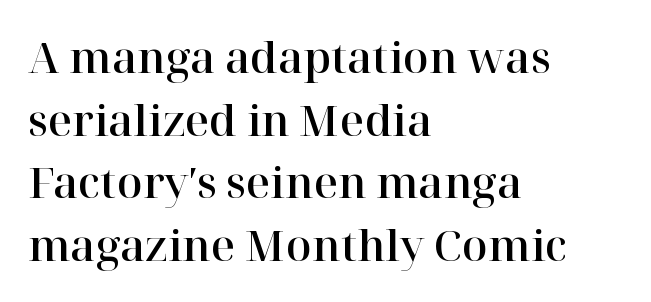
{"serif": "yes", "italic": "no", "width": "normal", "stroke_contrast": "high", "x_height": "medium", "monospaced": "no", "underline": "no", "align": "left", "line_spacing": "normal", "line_spacing_ratio": 1.49, "letter_spacing": "normal", "letter_spacing_em": 0.0, "glyph_px": 42}
